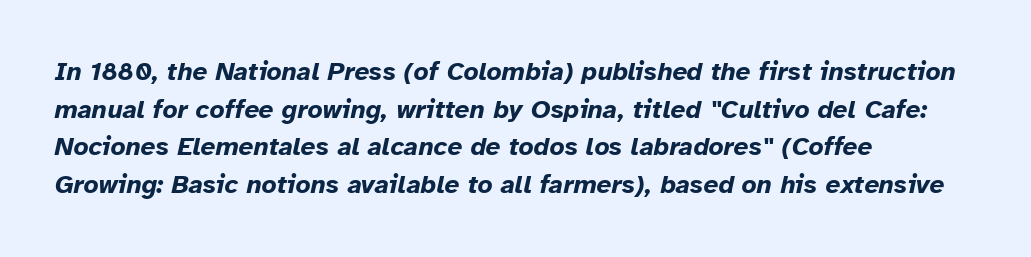
Q: Is the text bold? A: Yes.
Q: Is the text italic (slanted)? A: Yes, it leans right by about 12 degrees.
Q: Is the text underlined? A: No.
Q: How is the paragraph aligned? A: Left-aligned.
Q: Is the spacing between letters normal or unusually wide? A: Normal.
Q: Is the spacing between lines tight, normal or loose? A: Normal.
